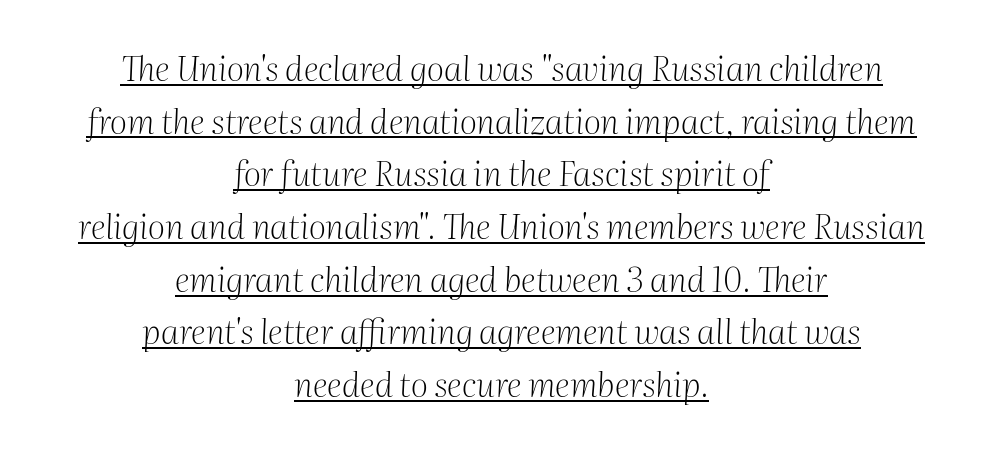
Q: Is the text bold? A: No.
Q: Is the text italic (slanted)? A: Yes, it leans right by about 2 degrees.
Q: Is the typeface a serif or a sans-serif typeface? A: Serif.
Q: Is the text underlined? A: Yes.
Q: How is the paragraph aligned? A: Centered.
Q: Is the spacing between letters normal or unusually wide? A: Normal.
Q: Is the spacing between lines tight, normal or loose? A: Normal.
Q: Width (condensed, normal, or wide)? A: Normal.
Q: Stroke contrast? A: Medium.
Q: x-height? A: Medium.
Q: Monospaced? A: No.
